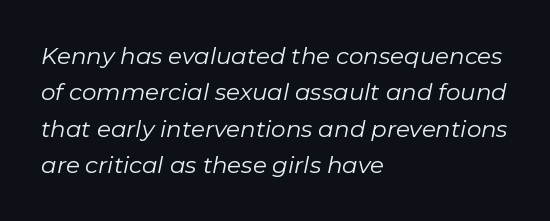
The image shows 23 px text type, italic (leaning right); set left-aligned, normal line spacing (1.58x), normal letter spacing, not underlined.
